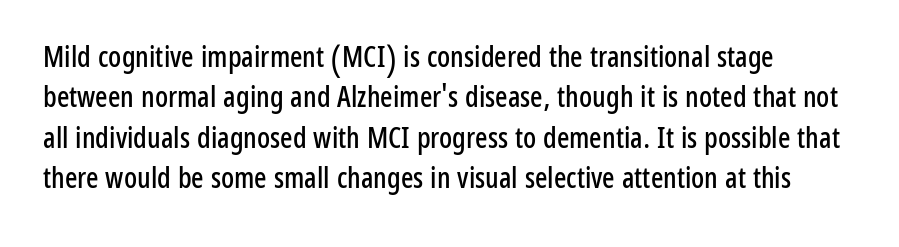
Q: Is the text italic (slanted)? A: No, it is upright.
Q: Is the typeface a serif or a sans-serif typeface? A: Sans-serif.
Q: Is the text underlined? A: No.
Q: How is the paragraph aligned? A: Left-aligned.
Q: Is the spacing between letters normal or unusually wide? A: Normal.
Q: Is the spacing between lines tight, normal or loose? A: Normal.
Q: Width (condensed, normal, or wide)? A: Condensed.
Q: Stroke contrast? A: Low.
Q: x-height? A: Medium.
Q: Monospaced? A: No.
